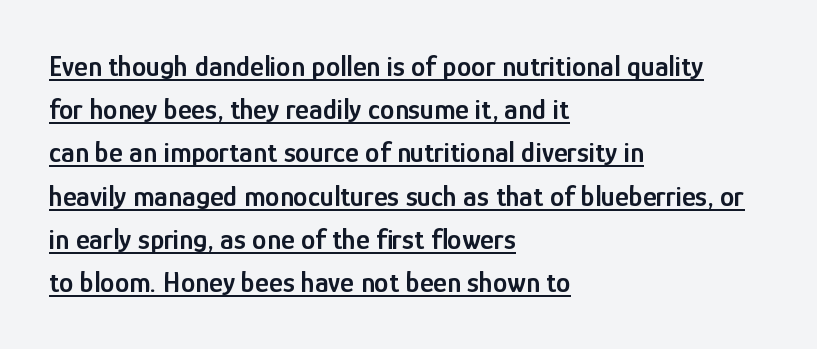
The image shows 29 px semibold, condensed sans-serif type, upright; set left-aligned, normal line spacing (1.49x), normal letter spacing, underlined; low stroke contrast and a medium x-height.
